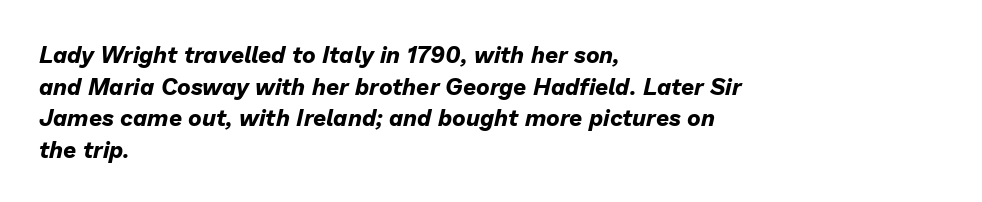
Q: Is the text bold? A: Yes.
Q: Is the text italic (slanted)? A: Yes, it leans right by about 13 degrees.
Q: Is the text underlined? A: No.
Q: How is the paragraph aligned? A: Left-aligned.
Q: Is the spacing between letters normal or unusually wide? A: Normal.
Q: Is the spacing between lines tight, normal or loose? A: Normal.
